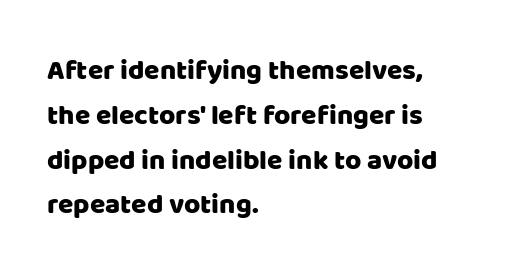
Every character sits straight up, as roman type does. Character widths vary here, with narrow letters taking less room than wide ones. This sample is left-justified, so line endings fall wherever the words run out. Quick note: underline off. Regarding leading, the lines here are spaced in the standard way.
